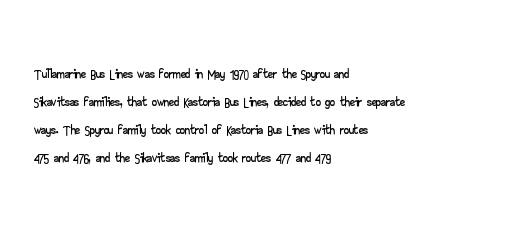
Ordinary non-slanted type is in use. Type without underlining. A typesetter would call this zero additional tracking. Horizontally, the lines are justified to the leading edge only. Honestly, the row spacing looks completely unremarkable.
